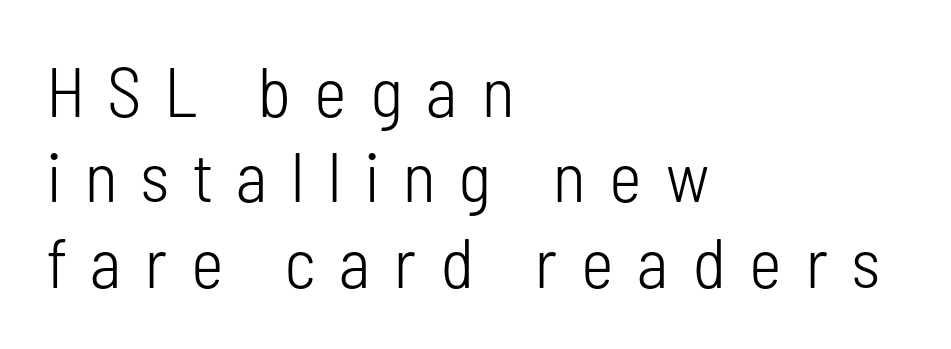
This is the regular roman posture of the typeface. A clean baseline with only descenders dipping below it. Compared with a typical body face, this is equally light or lighter still. The compositor pushed each line to the left boundary. Characters follow at a spacing far wider than the type designer built in.
